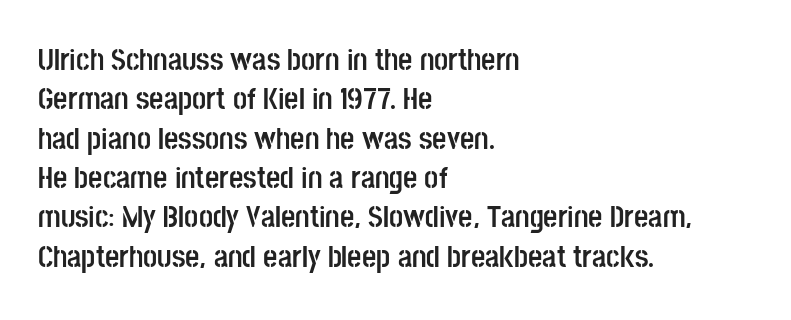
{"serif": "no", "italic": "no", "bold": "yes", "weight": "semibold", "width": "condensed", "stroke_contrast": "low", "x_height": "large", "monospaced": "no", "underline": "no", "align": "left", "line_spacing": "normal", "line_spacing_ratio": 1.27, "letter_spacing": "normal", "letter_spacing_em": 0.0, "glyph_px": 31}
